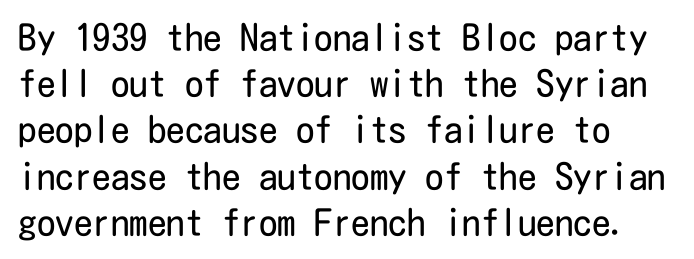
{"serif": "no", "italic": "no", "bold": "no", "weight": "regular", "width": "condensed", "stroke_contrast": "low", "x_height": "medium", "underline": "no", "align": "left", "line_spacing": "normal", "line_spacing_ratio": 1.25, "letter_spacing": "normal", "letter_spacing_em": 0.0, "glyph_px": 37}
